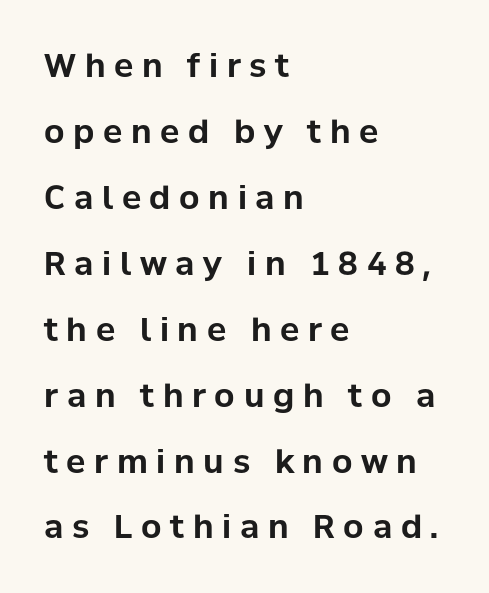
The image shows 32 px bold sans-serif type, upright; set left-aligned, loose line spacing (2.06x), unusually wide letter spacing (+0.27 em), not underlined; low stroke contrast and a medium x-height.
